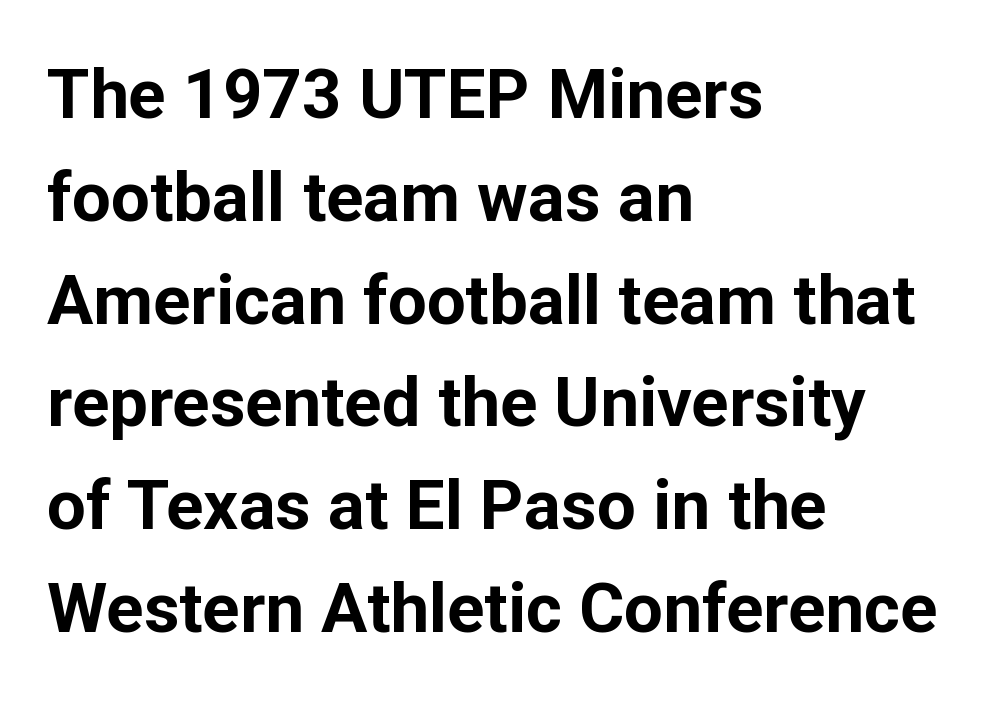
Is the block centered? No — it sits flush against the left margin. Words float on clear page, feet unadorned. The passage shown is emphatically bold. Notice how the stems are strictly vertical — no italics here. A typesetter would call this proportional, since set widths differ per character. Vertical spacing — default.
